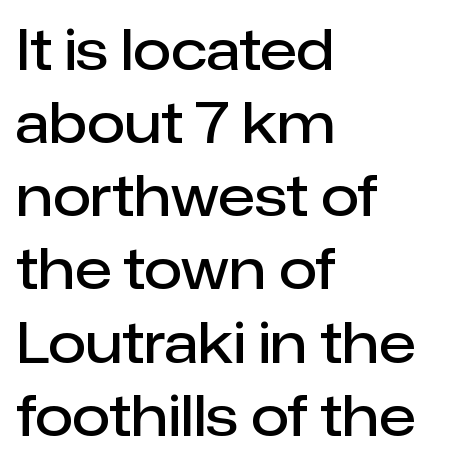
{"serif": "no", "italic": "no", "bold": "semi", "weight": "semibold", "width": "normal", "stroke_contrast": "low", "x_height": "medium", "monospaced": "no", "underline": "no", "align": "left", "line_spacing": "normal", "line_spacing_ratio": 1.33, "letter_spacing": "normal", "letter_spacing_em": 0.0, "glyph_px": 55}
